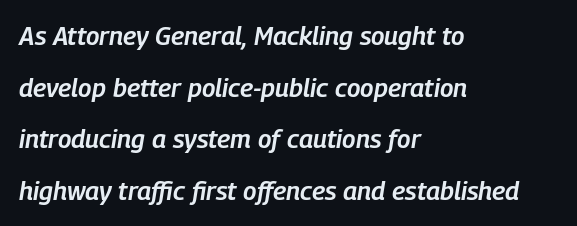
{"italic": "yes", "lean": "right", "slant_degrees": 9, "bold": "semi", "underline": "no", "align": "left", "line_spacing": "loose", "line_spacing_ratio": 1.99, "letter_spacing": "normal", "letter_spacing_em": 0.0, "glyph_px": 26}
